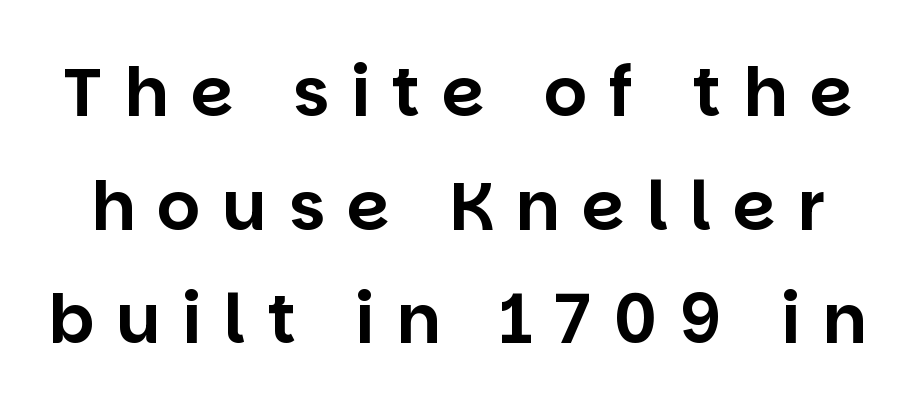
The image shows 68 px sans-serif type, upright; set normal line spacing (1.67x), unusually wide letter spacing (+0.32 em), not underlined; low stroke contrast and a large x-height.
